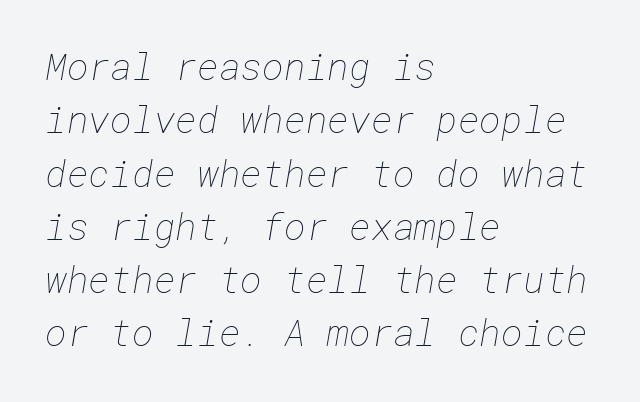
{"bold": "no", "weight": "thin", "width": "normal", "stroke_contrast": "low", "x_height": "medium", "underline": "no", "align": "left", "line_spacing": "normal", "line_spacing_ratio": 1.44, "letter_spacing": "normal", "letter_spacing_em": 0.0, "glyph_px": 37}
